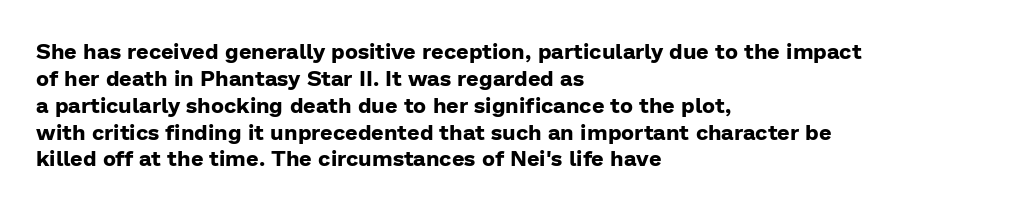
{"italic": "no", "bold": "yes", "underline": "no", "align": "left", "line_spacing_ratio": 1.22, "letter_spacing": "normal", "letter_spacing_em": 0.0, "glyph_px": 22}
